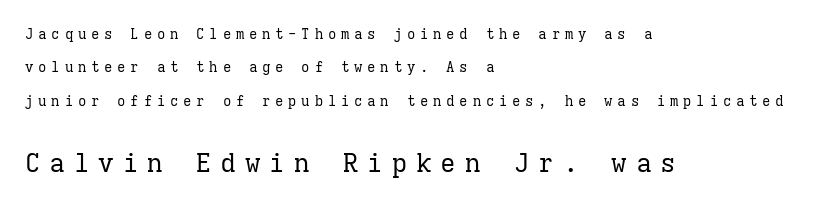
The gaps between neighbouring characters are conspicuously large. What's the leading like? Stretched, with rows far apart. Note: smaller setting up top, larger setting below. Notice how the passage keeps a crisp vertical edge on the left only.
